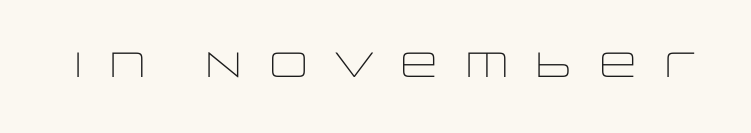
Caption: face not bold, strokes unweighted. No feet cap the strokes, marking this as sans-serif type. Varying glyph widths throughout — classic text-font behaviour. Tall strokes in this sample are plumb rather than angled. The zone under the glyphs is completely vacant.
